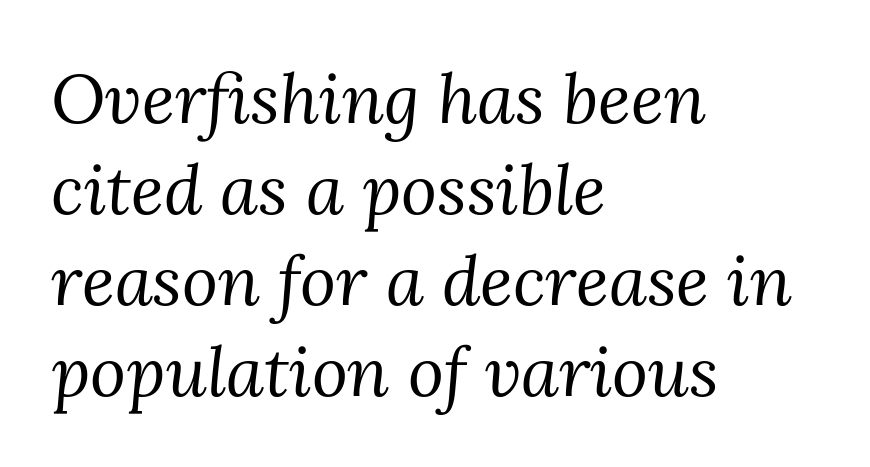
Q: Is the text bold? A: No.
Q: Is the text italic (slanted)? A: Yes, it leans right by about 3 degrees.
Q: Is the typeface a serif or a sans-serif typeface? A: Serif.
Q: Is the text underlined? A: No.
Q: How is the paragraph aligned? A: Left-aligned.
Q: Is the spacing between letters normal or unusually wide? A: Normal.
Q: Is the spacing between lines tight, normal or loose? A: Normal.
Q: Width (condensed, normal, or wide)? A: Normal.
Q: Stroke contrast? A: Medium.
Q: x-height? A: Medium.
Q: Monospaced? A: No.
